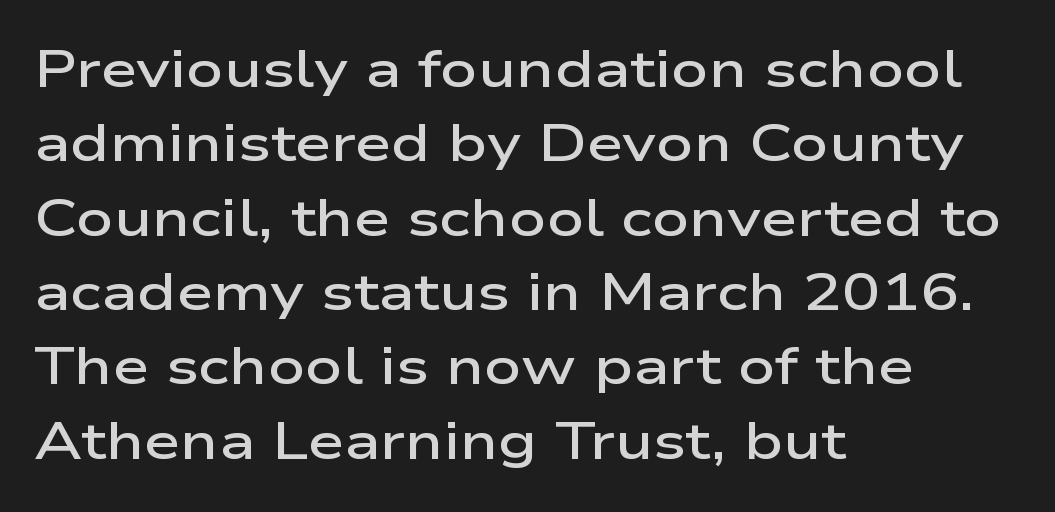
Q: Is the text bold? A: Semi-bold.
Q: Is the text italic (slanted)? A: No, it is upright.
Q: Is the typeface a serif or a sans-serif typeface? A: Sans-serif.
Q: Is the text underlined? A: No.
Q: How is the paragraph aligned? A: Left-aligned.
Q: Is the spacing between letters normal or unusually wide? A: Normal.
Q: Is the spacing between lines tight, normal or loose? A: Normal.
Q: Width (condensed, normal, or wide)? A: Wide.
Q: Stroke contrast? A: Low.
Q: x-height? A: Medium.
Q: Monospaced? A: No.
